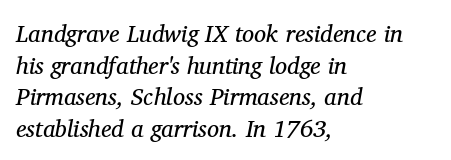
{"italic": "yes", "lean": "right", "slant_degrees": 11, "bold": "no", "underline": "no", "align": "left", "line_spacing": "normal", "line_spacing_ratio": 1.32, "letter_spacing": "normal", "letter_spacing_em": 0.0, "glyph_px": 24}
